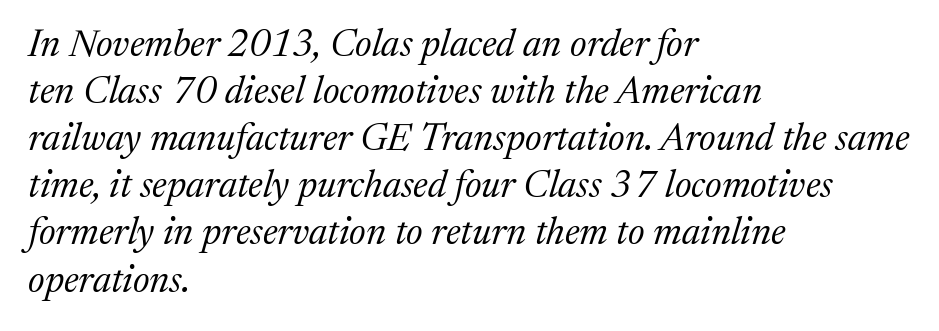
{"serif": "yes", "italic": "yes", "lean": "right", "slant_degrees": 17, "bold": "no", "weight": "regular", "width": "normal", "stroke_contrast": "medium", "x_height": "medium", "monospaced": "no", "underline": "no", "align": "left", "line_spacing_ratio": 1.24, "letter_spacing": "normal", "letter_spacing_em": 0.0, "glyph_px": 38}
